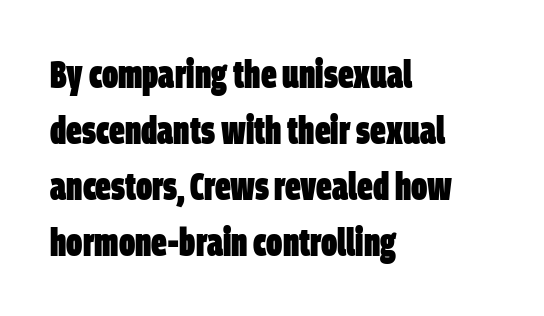
The image shows 39 px heavy, condensed sans-serif type; set left-aligned, normal line spacing (1.44x), normal letter spacing, not underlined; low stroke contrast and a large x-height.
